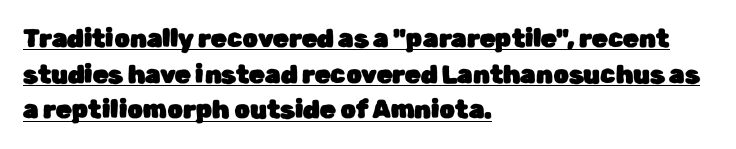
{"italic": "no", "underline": "yes", "align": "left", "line_spacing": "normal", "line_spacing_ratio": 1.43, "letter_spacing": "normal", "letter_spacing_em": 0.0, "glyph_px": 25}
